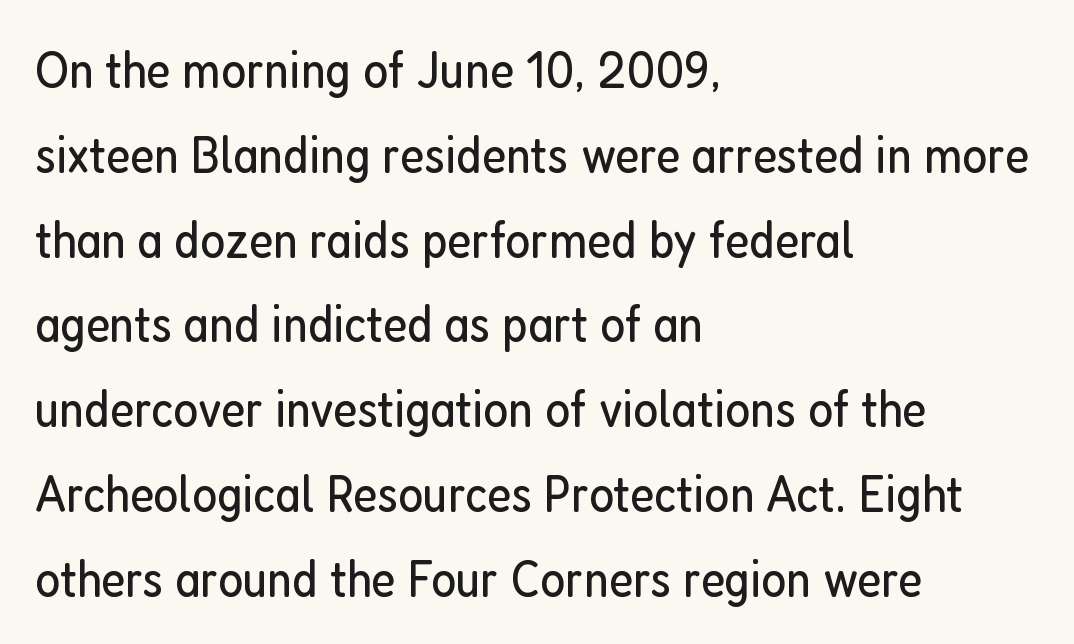
The image shows 53 px regular-weight, condensed sans-serif type, upright; set left-aligned, normal line spacing (1.6x), normal letter spacing, not underlined; low stroke contrast and a medium x-height.
